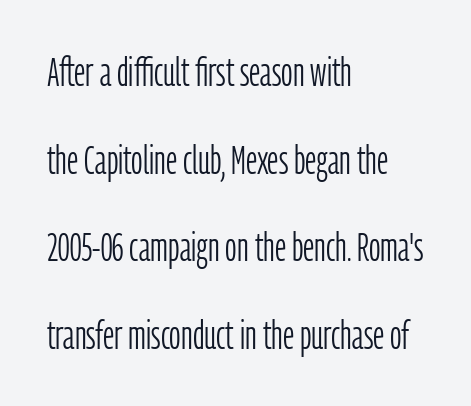
The image shows 40 px light, condensed sans-serif type, upright; set left-aligned, loose line spacing (2.19x), normal letter spacing, not underlined; low stroke contrast and a medium x-height.
